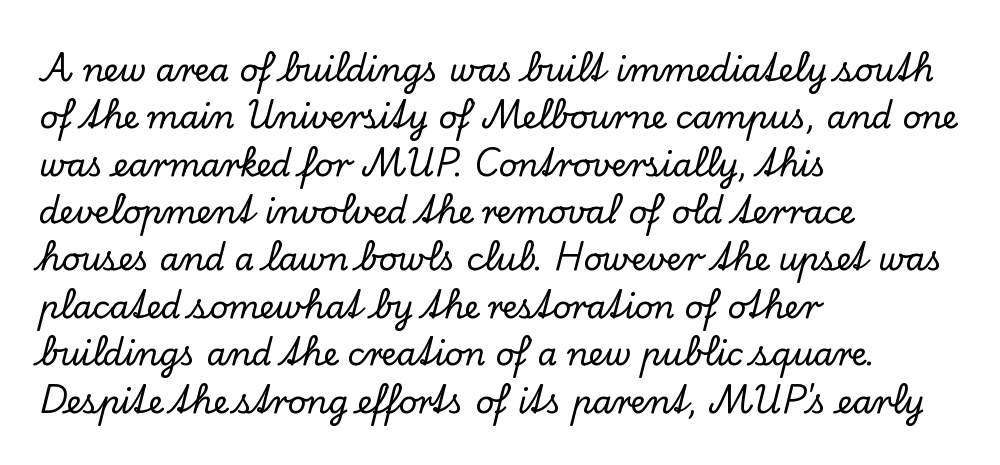
{"serif": "yes", "width": "normal", "stroke_contrast": "low", "x_height": "small", "monospaced": "no", "underline": "no", "align": "left", "line_spacing": "normal", "line_spacing_ratio": 1.48, "letter_spacing": "normal", "letter_spacing_em": 0.0, "glyph_px": 32}
